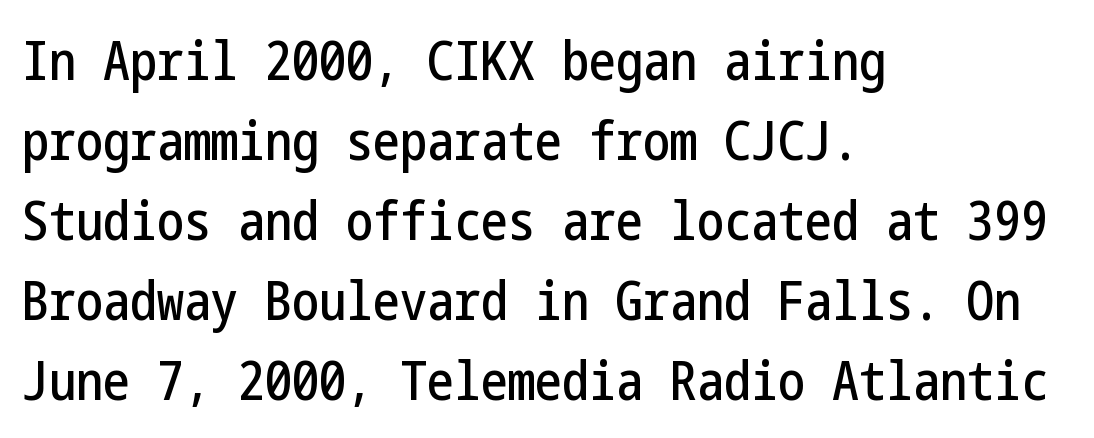
Layout note: lines flush left. A typesetter would label this face a sans. Style check: upright. The designer left line spacing at the default.
